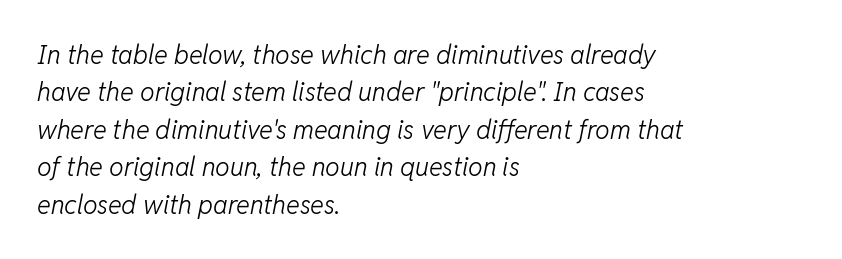
The space directly below the letters is spotless. The paragraph has a hard left edge and a soft right edge. How are the letters spaced? Ordinarily, with no added tracking. In terms of leading, this rendering sits right in the middle.
